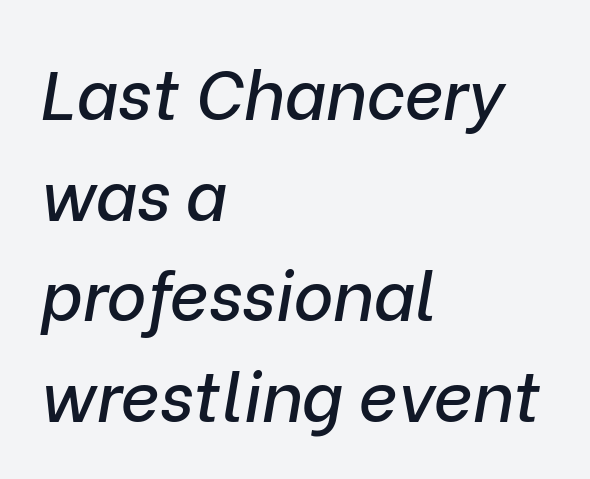
Q: Is the text italic (slanted)? A: Yes, it leans right by about 9 degrees.
Q: Is the text underlined? A: No.
Q: How is the paragraph aligned? A: Left-aligned.
Q: Is the spacing between letters normal or unusually wide? A: Normal.
Q: Is the spacing between lines tight, normal or loose? A: Normal.
Q: Width (condensed, normal, or wide)? A: Normal.
Q: Stroke contrast? A: Low.
Q: x-height? A: Medium.
Q: Monospaced? A: No.
